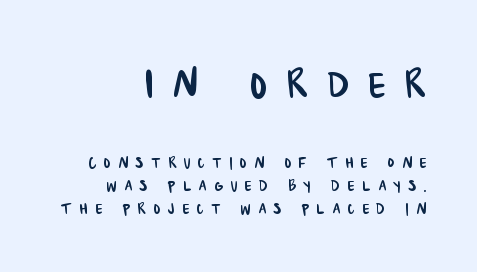
Q: Is the typeface a serif or a sans-serif typeface? A: Sans-serif.
Q: Is the text underlined? A: No.
Q: How is the paragraph aligned? A: Right-aligned.
Q: Is the spacing between letters normal or unusually wide? A: Unusually wide.
Q: Is the spacing between lines tight, normal or loose? A: Tight.
Q: Which block of text is set in a larger size, the first (top) or the second (bottom)? A: The first (top) one.
Q: Width (condensed, normal, or wide)? A: Condensed.
Q: Stroke contrast? A: Low.
Q: x-height? A: Large.
Q: Monospaced? A: No.
